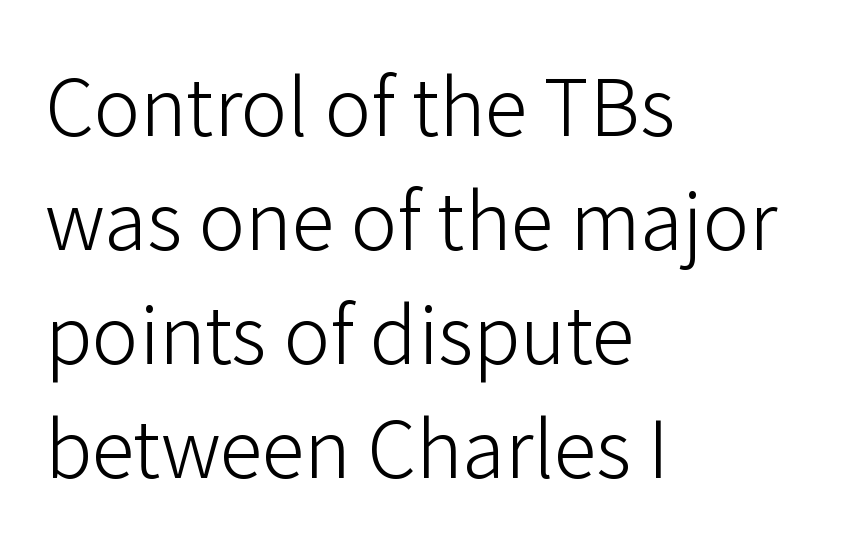
Q: Is the text bold? A: No.
Q: Is the text italic (slanted)? A: No, it is upright.
Q: Is the typeface a serif or a sans-serif typeface? A: Sans-serif.
Q: Is the text underlined? A: No.
Q: How is the paragraph aligned? A: Left-aligned.
Q: Is the spacing between letters normal or unusually wide? A: Normal.
Q: Is the spacing between lines tight, normal or loose? A: Normal.
Q: Width (condensed, normal, or wide)? A: Normal.
Q: Stroke contrast? A: Low.
Q: x-height? A: Medium.
Q: Monospaced? A: No.
